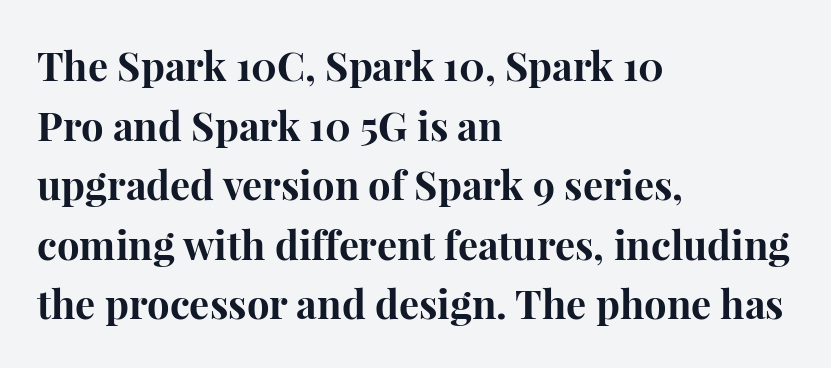
{"serif": "yes", "italic": "no", "bold": "yes", "weight": "bold", "width": "normal", "stroke_contrast": "high", "x_height": "medium", "monospaced": "no", "underline": "no", "align": "left", "line_spacing": "normal", "line_spacing_ratio": 1.49, "letter_spacing": "normal", "letter_spacing_em": 0.0, "glyph_px": 40}
